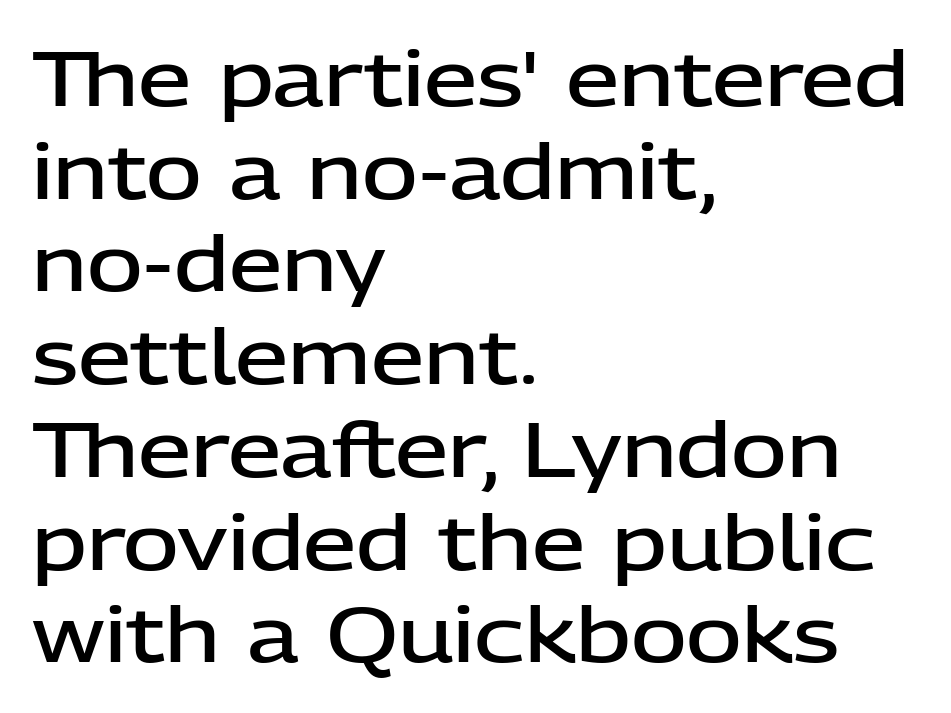
The tracking reads as untouched default to a designer's eye. No feet cap the strokes, marking this as sans-serif type. The baseline area is clear. These lines are rendered in a variable-pitch font.
